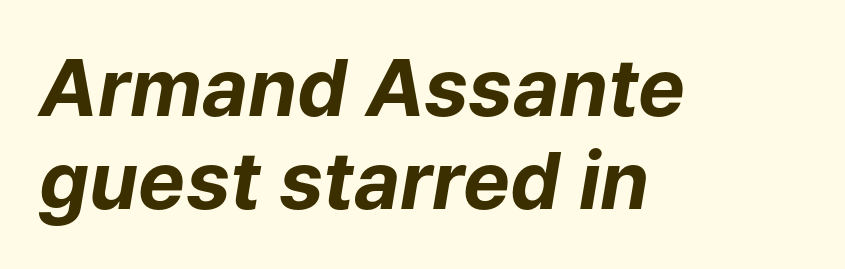
{"italic": "yes", "lean": "right", "slant_degrees": 9, "bold": "yes", "weight": "bold", "width": "normal", "stroke_contrast": "low", "x_height": "medium", "monospaced": "no", "underline": "no", "align": "left", "line_spacing_ratio": 1.18, "letter_spacing": "normal", "letter_spacing_em": 0.0, "glyph_px": 79}
